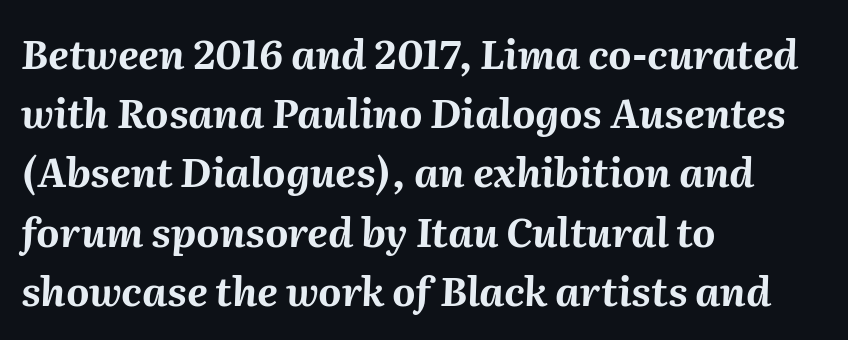
Q: Is the text bold? A: Yes.
Q: Is the text italic (slanted)? A: Yes, it leans right by about 2 degrees.
Q: Is the text underlined? A: No.
Q: How is the paragraph aligned? A: Left-aligned.
Q: Is the spacing between letters normal or unusually wide? A: Normal.
Q: Is the spacing between lines tight, normal or loose? A: Normal.
Q: Width (condensed, normal, or wide)? A: Normal.
Q: Stroke contrast? A: Medium.
Q: x-height? A: Medium.
Q: Monospaced? A: No.
